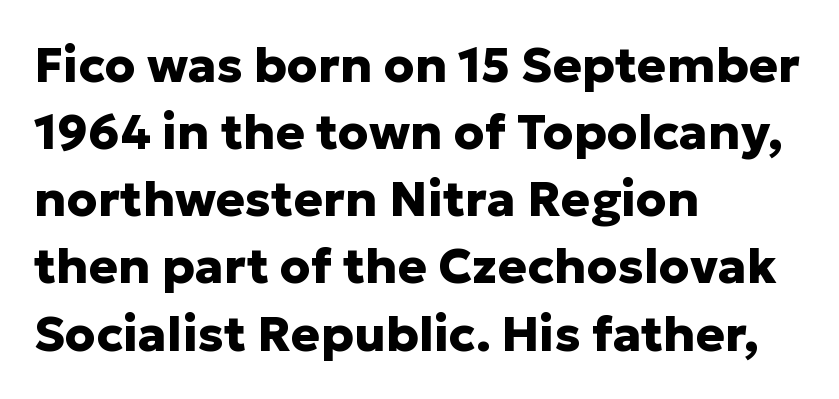
The paragraph shown leans on its left margin. Quick note: underline off. Plenty of ink on the page — the face is bold. The passage shown has conventional tracking throughout. Line spacing here is normal. Proportional: the letters do not fall into vertical columns.
